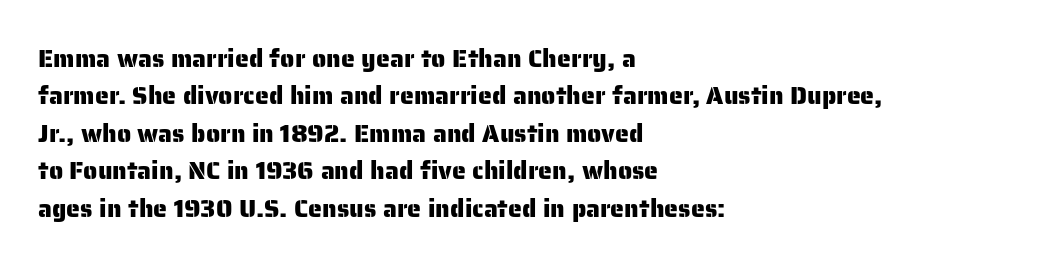
The image shows 25 px text type, upright; set left-aligned, normal line spacing (1.5x), normal letter spacing, not underlined.
